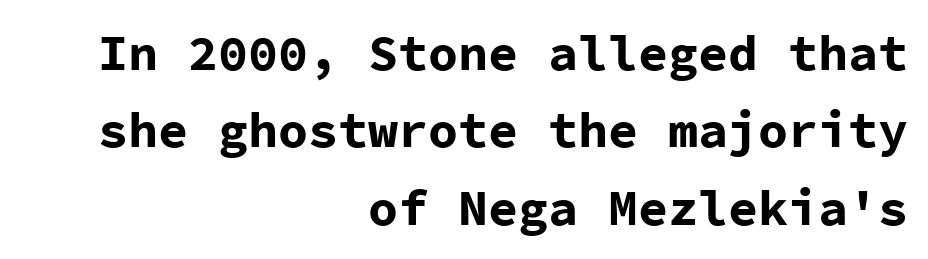
The image shows 50 px bold sans-serif type, upright, monospaced; set right-aligned, normal line spacing (1.55x), normal letter spacing, not underlined; low stroke contrast and a medium x-height.
